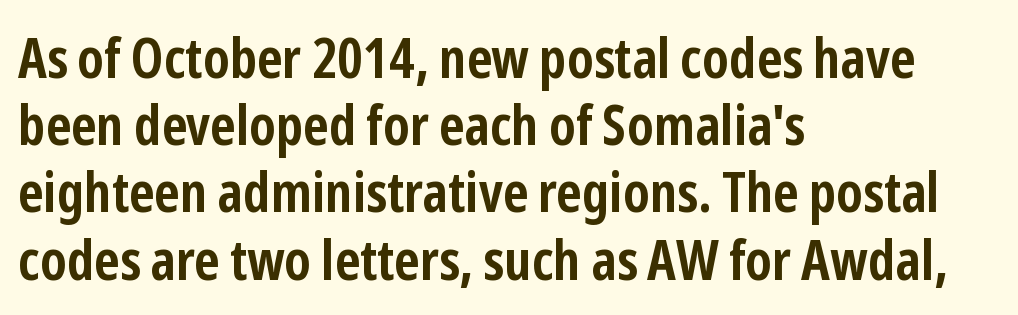
{"serif": "no", "italic": "no", "bold": "yes", "weight": "semibold", "width": "condensed", "stroke_contrast": "low", "x_height": "medium", "monospaced": "no", "underline": "no", "align": "left", "line_spacing_ratio": 1.2, "letter_spacing": "normal", "letter_spacing_em": 0.0, "glyph_px": 56}
